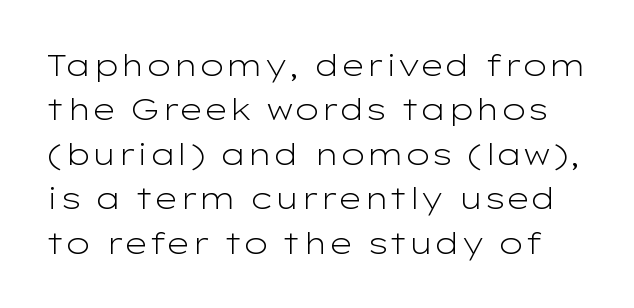
{"serif": "no", "italic": "no", "bold": "no", "weight": "light", "width": "wide", "stroke_contrast": "low", "x_height": "medium", "monospaced": "no", "underline": "no", "line_spacing": "normal", "line_spacing_ratio": 1.48, "letter_spacing": "normal", "letter_spacing_em": 0.0, "glyph_px": 30}
